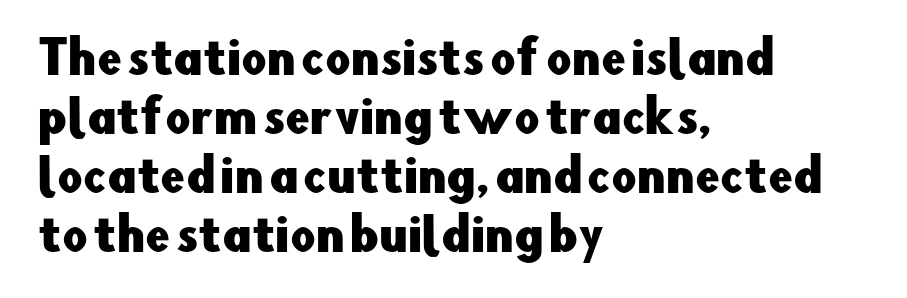
The face used here is a sans, in the tradition of grotesques and geometrics. Glyph-to-glyph distance matches everyday printed text. Evenly set lines give the paragraph a standard silhouette. Visually the block forms a straight wall on the left and a jagged coastline on the right. Spacing verdict: proportional, widths tailored to each character.
